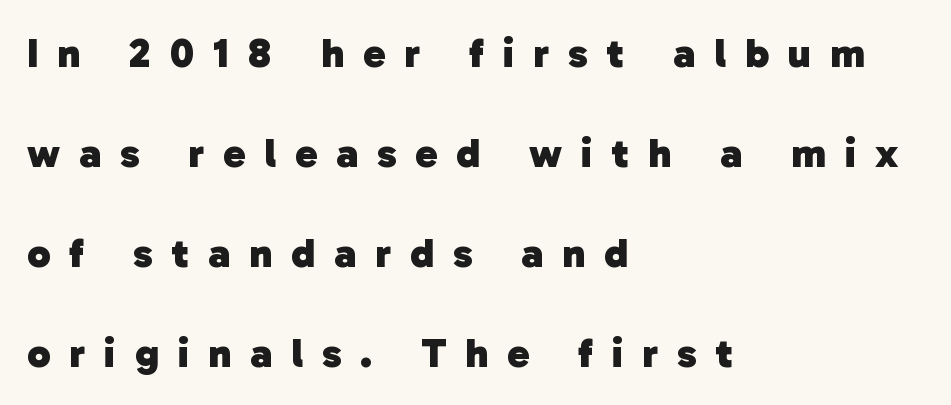
The image shows 42 px heavy sans-serif type; set left-aligned, loose line spacing (2.38x), unusually wide letter spacing (+0.45 em), not underlined; low stroke contrast and a medium x-height.
